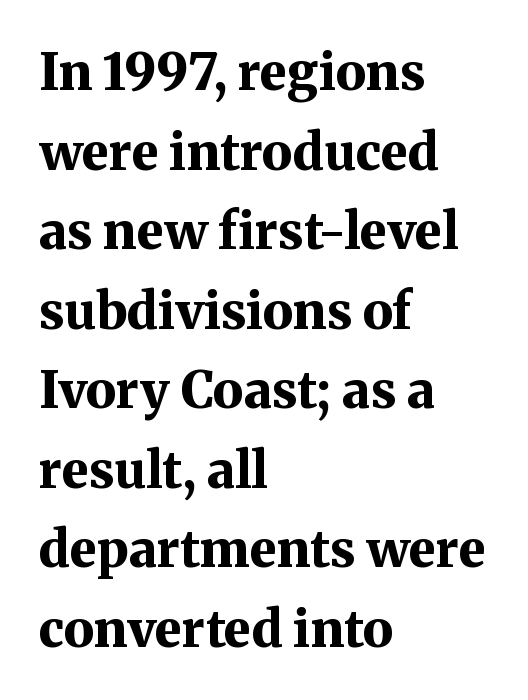
Q: Is the text bold? A: Yes.
Q: Is the text italic (slanted)? A: No, it is upright.
Q: Is the typeface a serif or a sans-serif typeface? A: Serif.
Q: Is the text underlined? A: No.
Q: How is the paragraph aligned? A: Left-aligned.
Q: Is the spacing between letters normal or unusually wide? A: Normal.
Q: Is the spacing between lines tight, normal or loose? A: Normal.
Q: Width (condensed, normal, or wide)? A: Normal.
Q: Stroke contrast? A: Medium.
Q: x-height? A: Medium.
Q: Monospaced? A: No.
